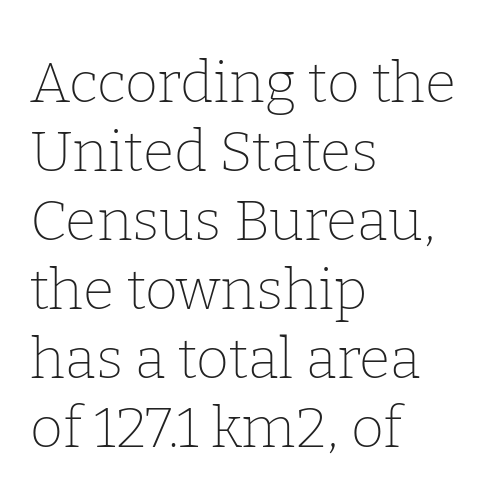
The image shows 57 px thin serif type, upright; set left-aligned, line spacing 1.21x, normal letter spacing, not underlined; low stroke contrast and a medium x-height.
